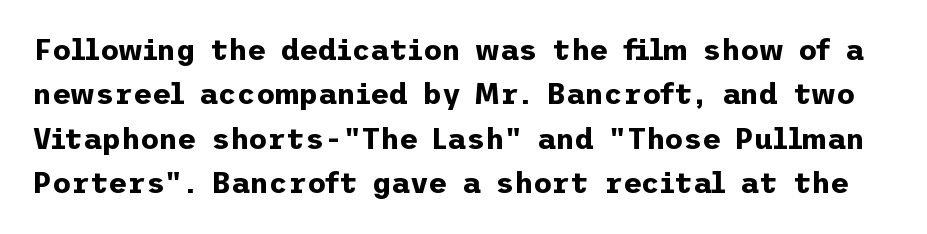
The image shows 29 px bold sans-serif type, upright; set normal line spacing (1.53x), normal letter spacing, not underlined; low stroke contrast and a medium x-height.
